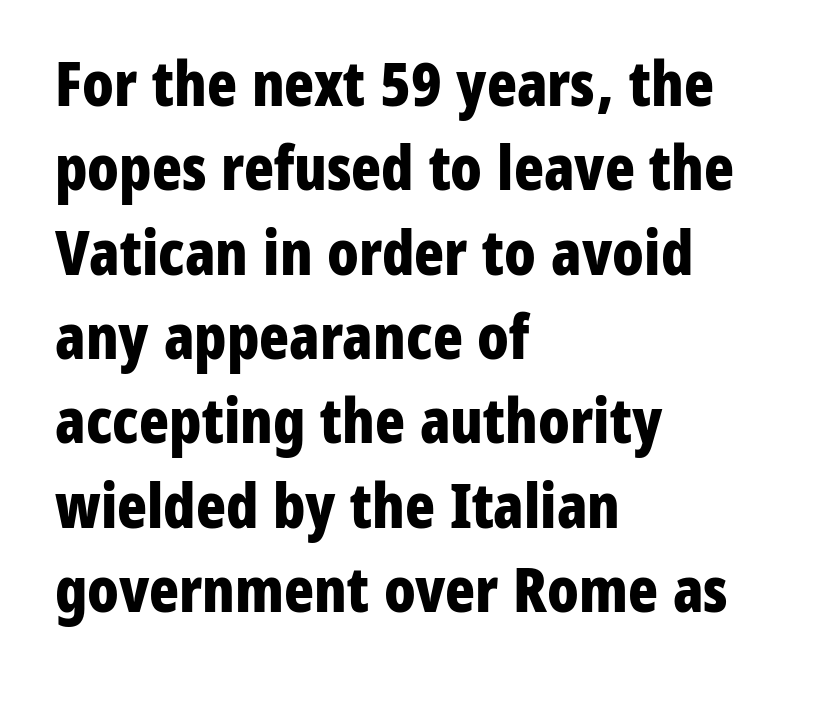
Q: Is the text bold? A: Yes.
Q: Is the text italic (slanted)? A: No, it is upright.
Q: Is the typeface a serif or a sans-serif typeface? A: Sans-serif.
Q: Is the text underlined? A: No.
Q: How is the paragraph aligned? A: Left-aligned.
Q: Is the spacing between letters normal or unusually wide? A: Normal.
Q: Is the spacing between lines tight, normal or loose? A: Normal.
Q: Width (condensed, normal, or wide)? A: Condensed.
Q: Stroke contrast? A: Low.
Q: x-height? A: Medium.
Q: Monospaced? A: No.
